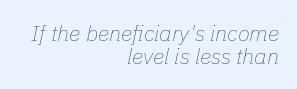
The image shows 22 px text type, italic (leaning right); set right-aligned, tight line spacing (1.04x), normal letter spacing, not underlined.
